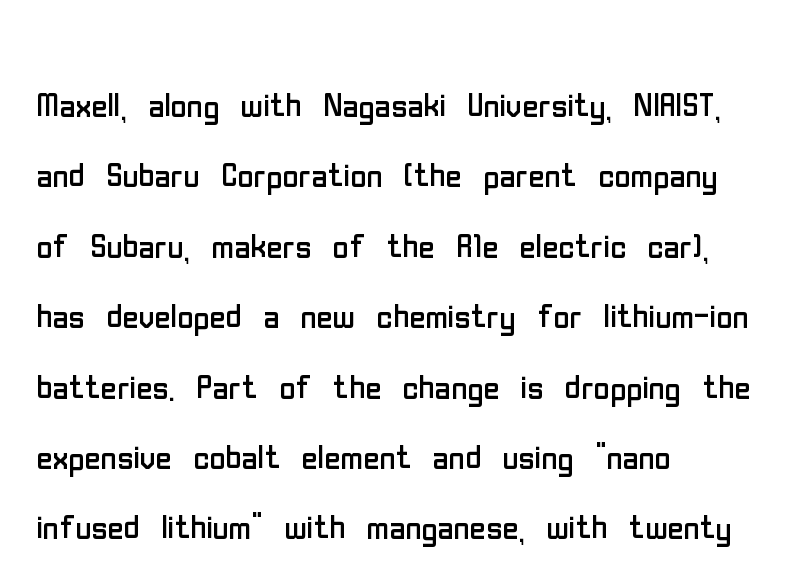
Compared with typical body copy, the letter spacing here is the same. Nope, no serifs anywhere on these letters. The setting favours the left margin, as ordinary paragraphs usually do. The space between consecutive lines is moderate. Each letter keeps its own natural width here, so spacing adapts to shape.
